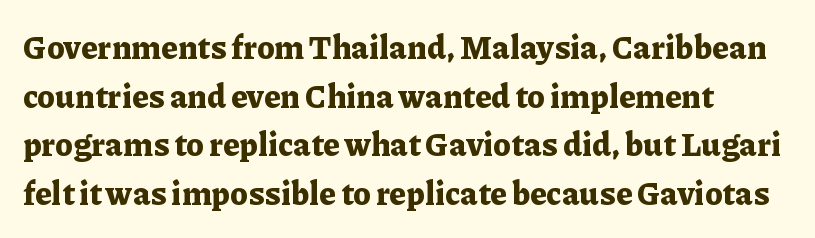
The text was rendered using a seriffed face with decorative stroke endings. You could not count columns in this text — the font is proportionally spaced. Strong, thick strokes mark this as bold type. Between one letter and the next there's only the usual sliver of space. The passage shown is not underscored anywhere. Which margin do the lines hug? The left one — the right edge is uneven.
